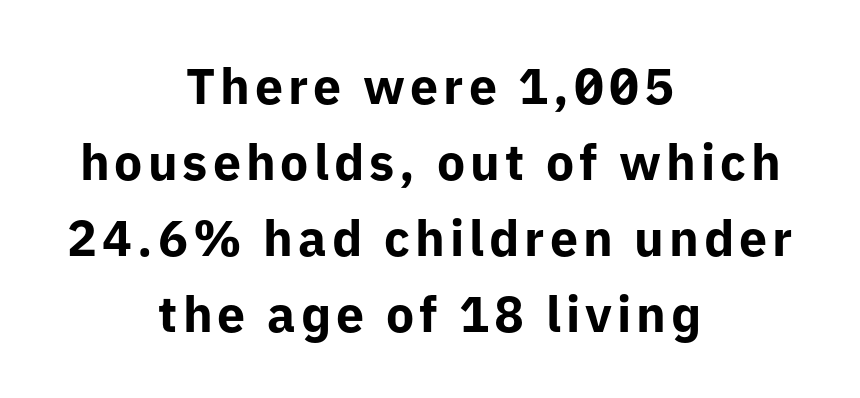
{"serif": "no", "italic": "no", "bold": "yes", "weight": "bold", "width": "normal", "stroke_contrast": "low", "x_height": "medium", "monospaced": "no", "underline": "no", "align": "center", "line_spacing": "normal", "line_spacing_ratio": 1.52, "glyph_px": 50}
